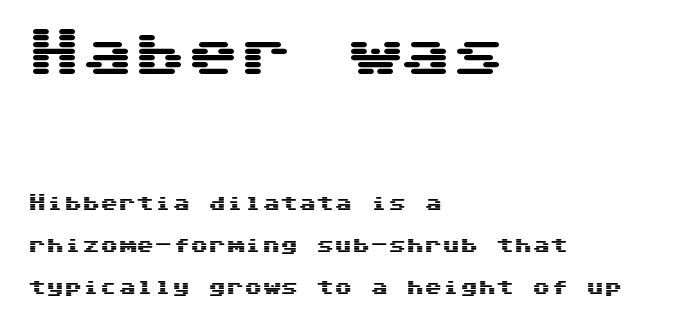
{"serif": "no", "italic": "no", "width": "wide", "stroke_contrast": "medium", "x_height": "medium", "underline": "no", "align": "left", "line_spacing": "loose", "line_spacing_ratio": 2.33, "letter_spacing": "normal", "letter_spacing_em": 0.0, "larger_block": "first", "size_ratio": 2.94, "glyph_px": 53}
